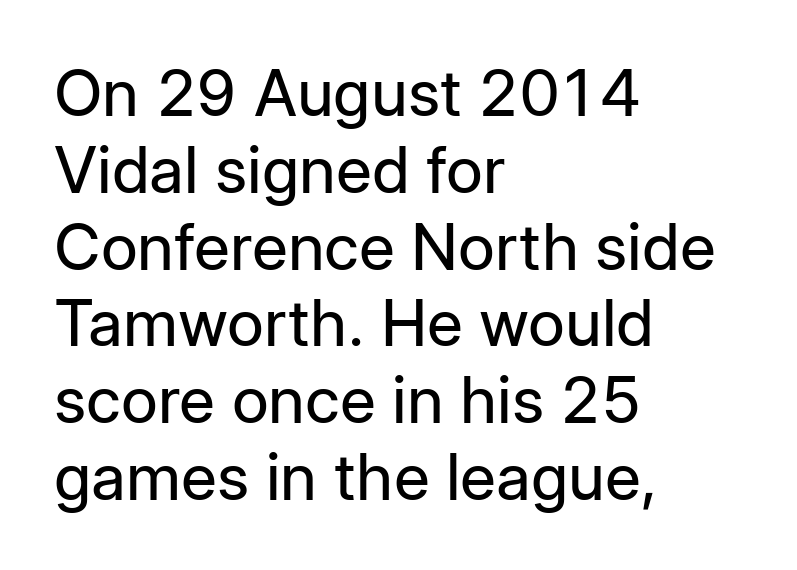
The strokes are not fattened; the text isn't bold. Line beginnings align vertically; line endings do not. Each letter keeps its own natural width here, so spacing adapts to shape. Notice how the stems are strictly vertical — no italics here. Note: no serifs on the glyphs.
